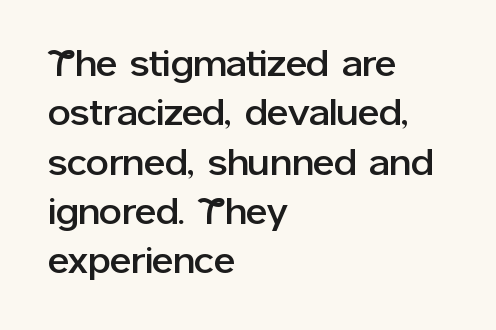
The image shows 36 px sans-serif type, upright; set left-aligned, normal line spacing (1.37x), normal letter spacing, not underlined; low stroke contrast and a medium x-height.
